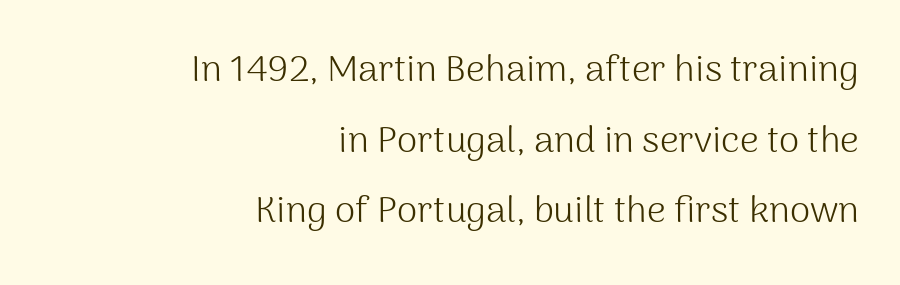
The image shows 37 px light sans-serif type, upright; set right-aligned, loose line spacing (1.91x), normal letter spacing, not underlined; medium stroke contrast and a medium x-height.
